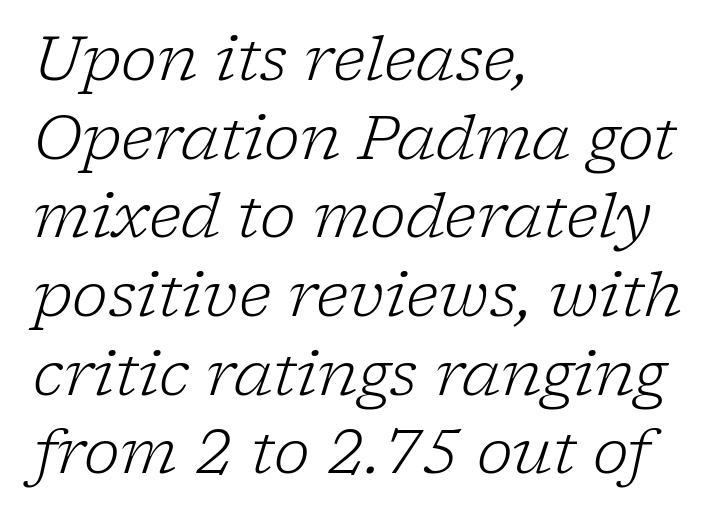
{"serif": "yes", "italic": "yes", "lean": "right", "slant_degrees": 17, "bold": "no", "weight": "light", "width": "normal", "stroke_contrast": "low", "x_height": "medium", "monospaced": "no", "underline": "no", "align": "left", "line_spacing": "normal", "line_spacing_ratio": 1.29, "letter_spacing": "normal", "letter_spacing_em": 0.0, "glyph_px": 61}
